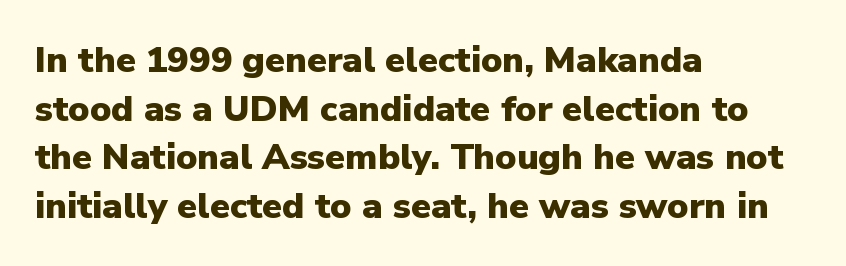
{"serif": "no", "italic": "no", "bold": "yes", "weight": "heavy", "width": "normal", "stroke_contrast": "low", "x_height": "medium", "monospaced": "no", "underline": "no", "align": "left", "line_spacing": "normal", "line_spacing_ratio": 1.35, "letter_spacing": "normal", "letter_spacing_em": 0.0, "glyph_px": 36}
